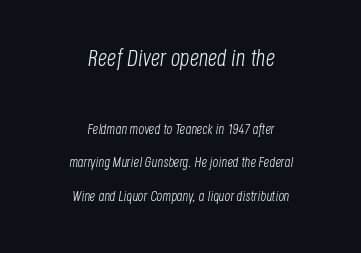
The passage shown is not underscored anywhere. The leading is generous, giving the passage an open texture. The face used here appears at its bigger size in the upper chunk. You could call the tracking neutral — neither tight nor loose.
